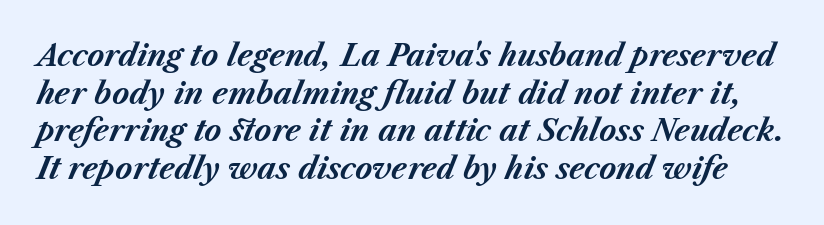
The words here are not underlined. Summary of weight: heavy, a full bold. The passage shown is typed in a proportional face where columns would drift. Summary of vertical rhythm: regular, with standard interline spacing. You could call the tracking neutral — neither tight nor loose.
